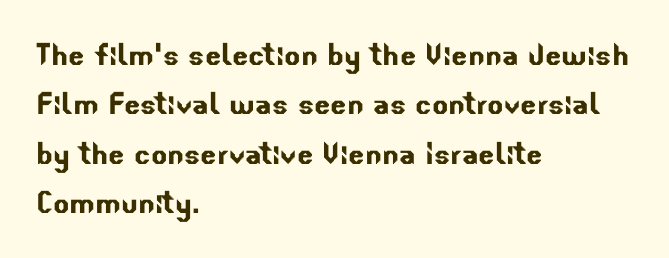
{"serif": "no", "width": "normal", "stroke_contrast": "low", "x_height": "small", "monospaced": "no", "underline": "no", "align": "left", "line_spacing": "normal", "line_spacing_ratio": 1.3, "letter_spacing": "normal", "letter_spacing_em": 0.0, "glyph_px": 38}
